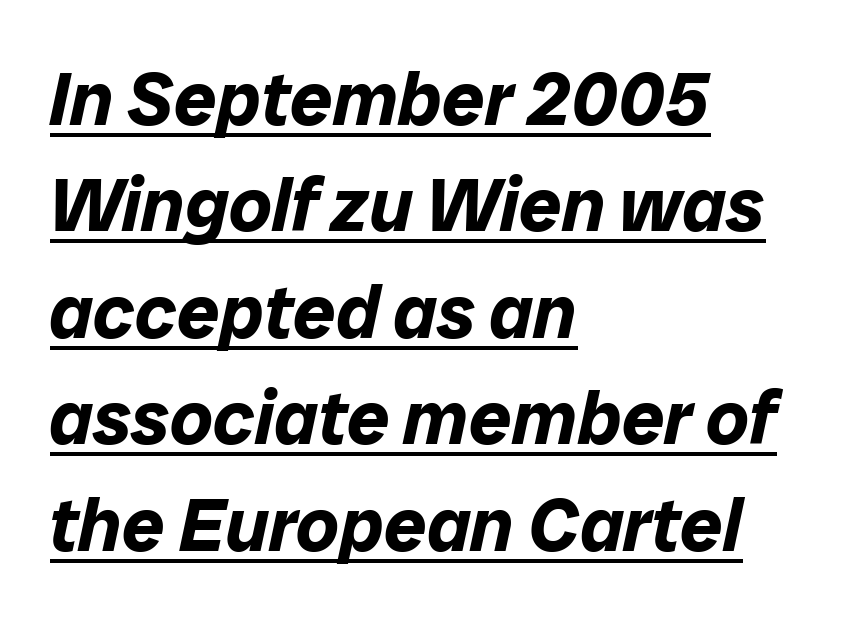
Q: Is the text bold? A: Yes.
Q: Is the text italic (slanted)? A: Yes, it leans right by about 12 degrees.
Q: Is the text underlined? A: Yes.
Q: How is the paragraph aligned? A: Left-aligned.
Q: Is the spacing between letters normal or unusually wide? A: Normal.
Q: Is the spacing between lines tight, normal or loose? A: Normal.
Q: Width (condensed, normal, or wide)? A: Normal.
Q: Stroke contrast? A: Low.
Q: x-height? A: Medium.
Q: Monospaced? A: No.
